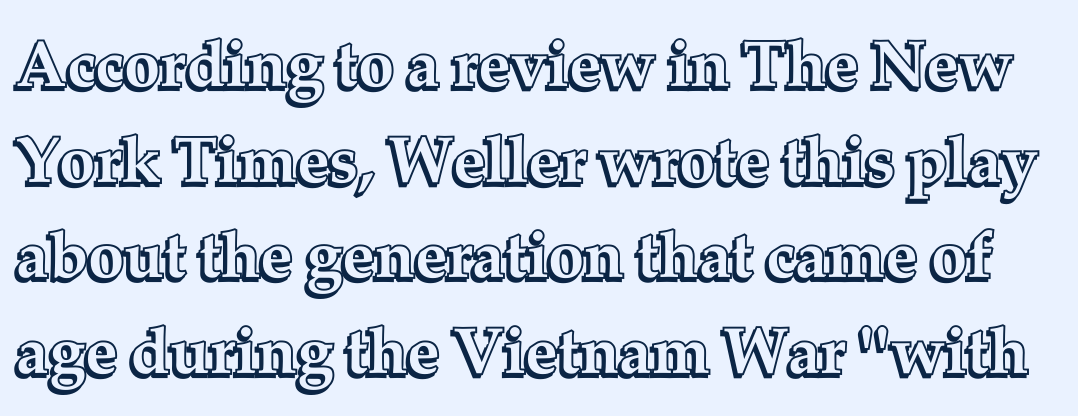
{"italic": "no", "width": "normal", "x_height": "medium", "monospaced": "no", "underline": "no", "line_spacing": "normal", "line_spacing_ratio": 1.47, "letter_spacing": "normal", "letter_spacing_em": 0.0, "glyph_px": 65}
